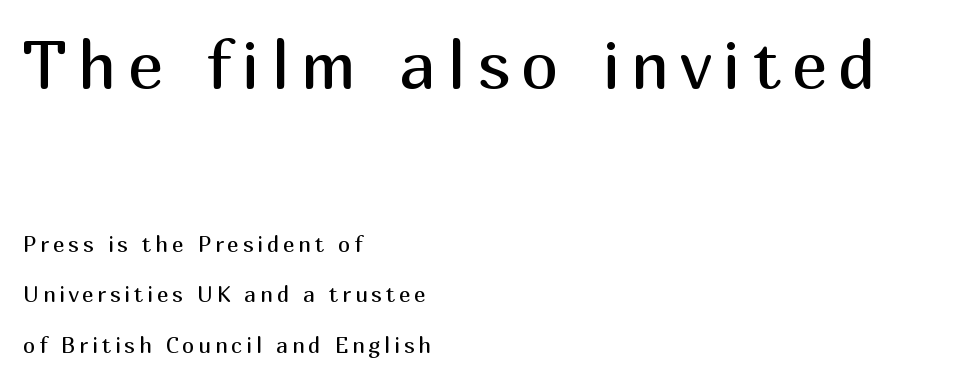
{"serif": "no", "italic": "no", "bold": "no", "weight": "regular", "width": "normal", "stroke_contrast": "medium", "x_height": "medium", "monospaced": "no", "underline": "no", "align": "left", "line_spacing": "loose", "line_spacing_ratio": 2.29, "larger_block": "first", "size_ratio": 3.05, "glyph_px": 67}
